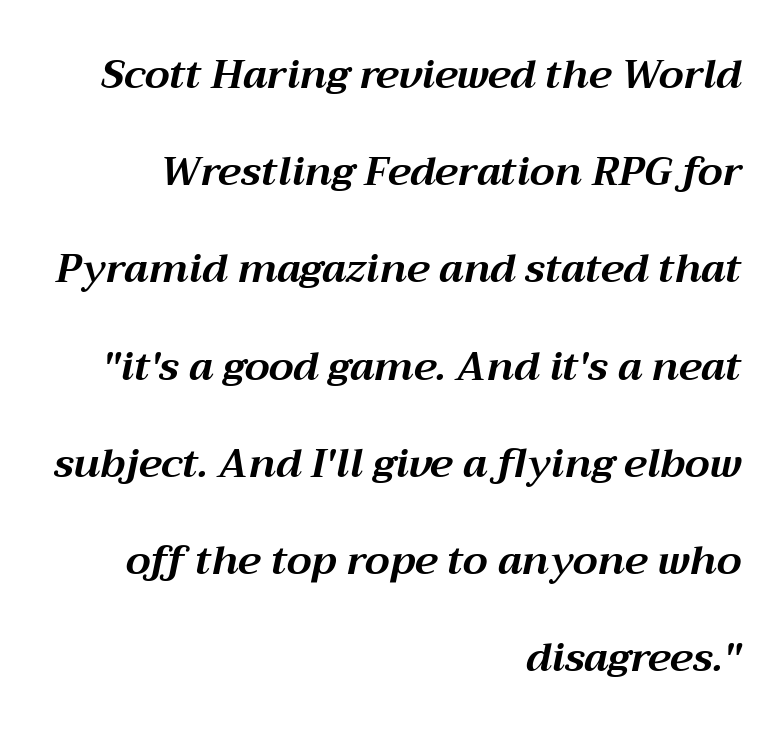
{"italic": "yes", "lean": "right", "slant_degrees": 12, "bold": "yes", "weight": "bold", "width": "normal", "stroke_contrast": "medium", "x_height": "medium", "monospaced": "no", "underline": "no", "align": "right", "line_spacing": "loose", "line_spacing_ratio": 2.43, "letter_spacing": "normal", "letter_spacing_em": 0.0, "glyph_px": 40}
